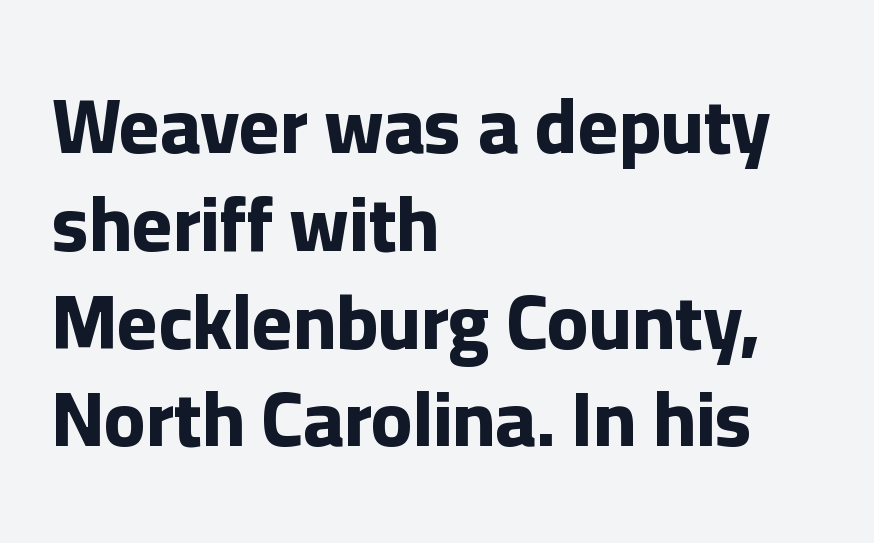
Letters rest on an invisible, unmarked baseline. Normally led — the rows are evenly, conventionally spaced. Nobody touched the tracking dial on this one. Italic: no, the glyphs are upright roman.
